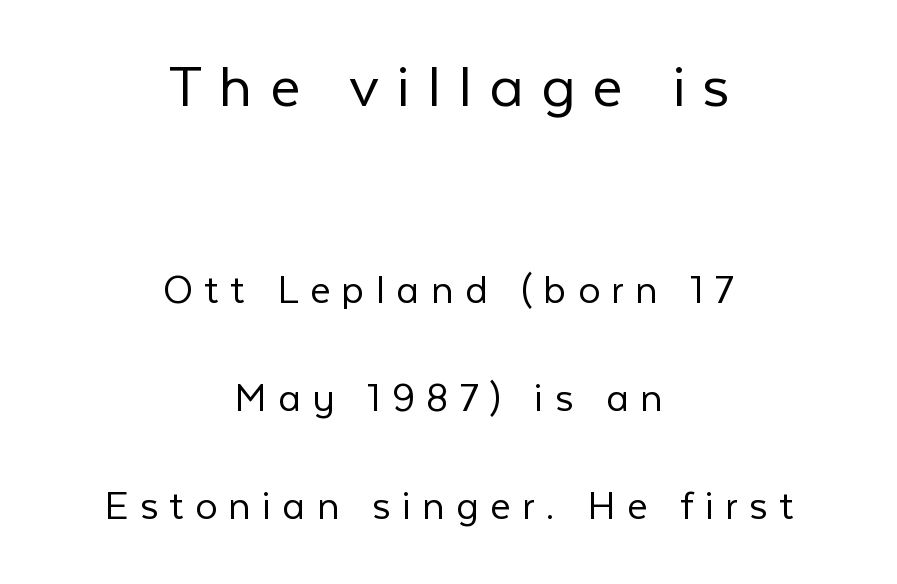
Do the letters lean? They stand straight. Leftover space on each line is divided equally before and after the words. If you squint, the top block still reads clearly — it's the larger of the two. The letters are spread apart with noticeably loose tracking. Unmarked baselines from the first word to the last. Vertical spacing — loose.
